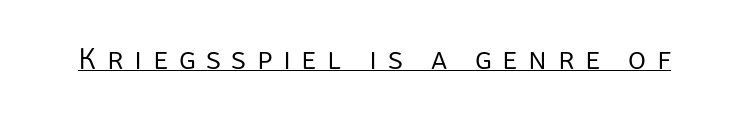
Typographically, this falls in the sans-serif category. A typesetter would mark this as roman, not italic. The rendering uses natural spacing where letterforms have individual widths. Summary of weight: not heavy and not bold. The glyphs are accompanied by a horizontal stroke just below them. Characters follow at a spacing far wider than the type designer built in.
